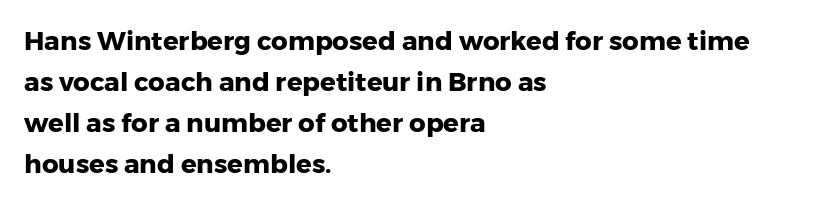
The image shows 26 px bold type, upright; set left-aligned, normal line spacing (1.58x), normal letter spacing, not underlined.
